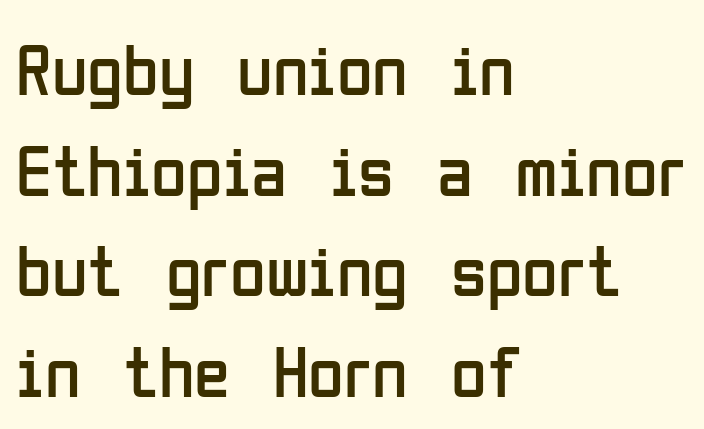
Q: Is the text bold? A: No.
Q: Is the text italic (slanted)? A: No, it is upright.
Q: Is the typeface a serif or a sans-serif typeface? A: Sans-serif.
Q: Is the text underlined? A: No.
Q: How is the paragraph aligned? A: Left-aligned.
Q: Is the spacing between letters normal or unusually wide? A: Normal.
Q: Is the spacing between lines tight, normal or loose? A: Normal.
Q: Width (condensed, normal, or wide)? A: Condensed.
Q: Stroke contrast? A: Low.
Q: x-height? A: Medium.
Q: Monospaced? A: No.
